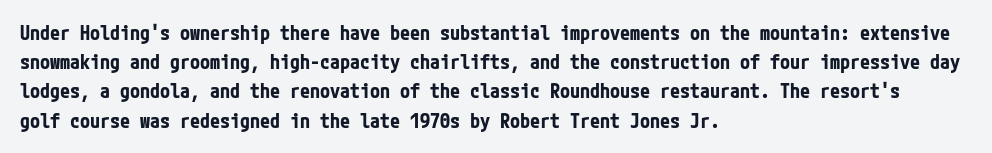
The image shows 20 px bold type, upright; set left-aligned, normal line spacing (1.46x), normal letter spacing, not underlined.
